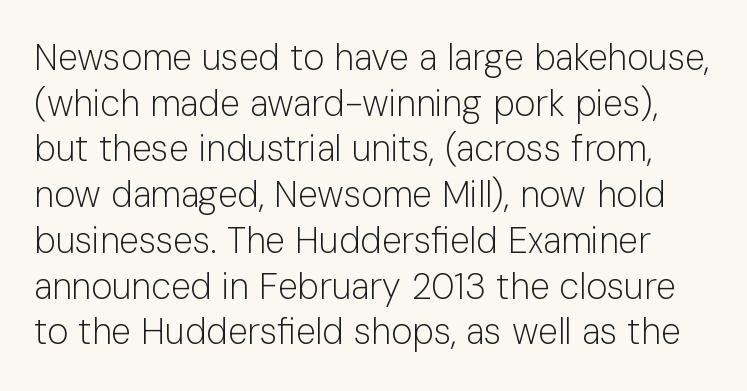
Q: Is the text bold? A: No.
Q: Is the text italic (slanted)? A: No, it is upright.
Q: Is the typeface a serif or a sans-serif typeface? A: Sans-serif.
Q: Is the text underlined? A: No.
Q: Is the spacing between letters normal or unusually wide? A: Normal.
Q: Is the spacing between lines tight, normal or loose? A: Normal.
Q: Width (condensed, normal, or wide)? A: Normal.
Q: Stroke contrast? A: Low.
Q: x-height? A: Medium.
Q: Monospaced? A: No.
